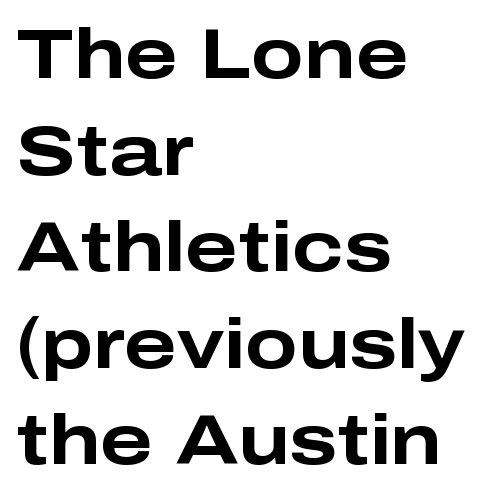
Q: Is the text bold? A: Yes.
Q: Is the text italic (slanted)? A: No, it is upright.
Q: Is the typeface a serif or a sans-serif typeface? A: Sans-serif.
Q: Is the text underlined? A: No.
Q: How is the paragraph aligned? A: Left-aligned.
Q: Is the spacing between letters normal or unusually wide? A: Normal.
Q: Is the spacing between lines tight, normal or loose? A: Normal.
Q: Width (condensed, normal, or wide)? A: Wide.
Q: Stroke contrast? A: Low.
Q: x-height? A: Medium.
Q: Monospaced? A: No.
